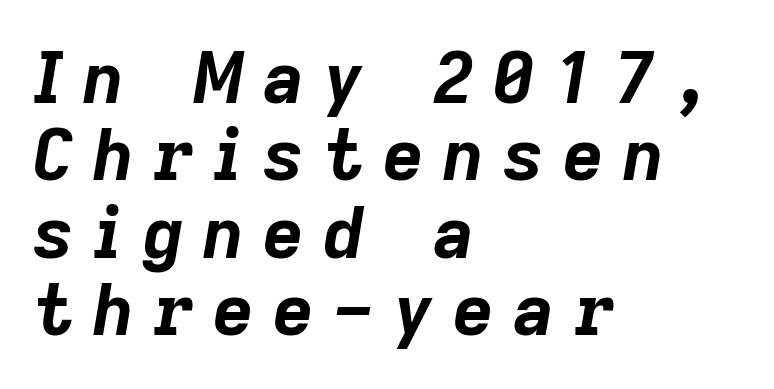
Q: Is the text bold? A: Yes.
Q: Is the text italic (slanted)? A: Yes, it leans right by about 9 degrees.
Q: Is the text underlined? A: No.
Q: How is the paragraph aligned? A: Left-aligned.
Q: Is the spacing between letters normal or unusually wide? A: Unusually wide.
Q: Is the spacing between lines tight, normal or loose? A: Tight.
Q: Width (condensed, normal, or wide)? A: Normal.
Q: Stroke contrast? A: Low.
Q: x-height? A: Medium.
Q: Monospaced? A: No.
